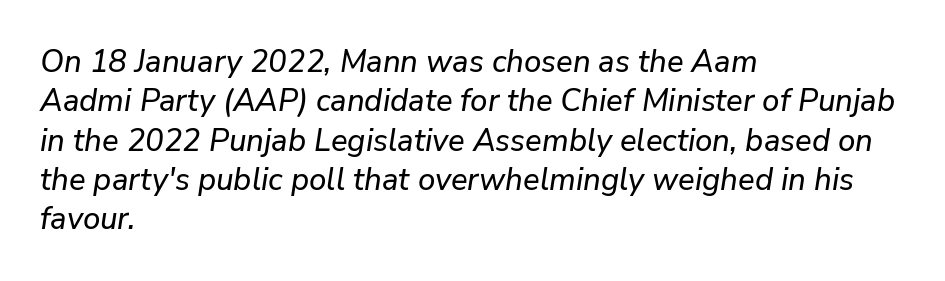
{"italic": "yes", "lean": "right", "slant_degrees": 9, "width": "normal", "stroke_contrast": "low", "x_height": "medium", "monospaced": "no", "underline": "no", "align": "left", "line_spacing": "normal", "line_spacing_ratio": 1.27, "letter_spacing": "normal", "letter_spacing_em": 0.0, "glyph_px": 31}
